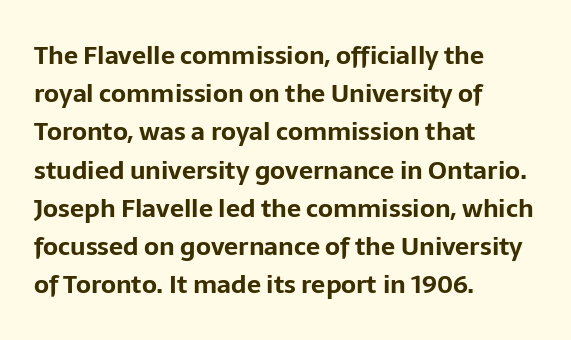
The image shows 25 px bold type, upright; set left-aligned, normal line spacing (1.53x), normal letter spacing, not underlined.
